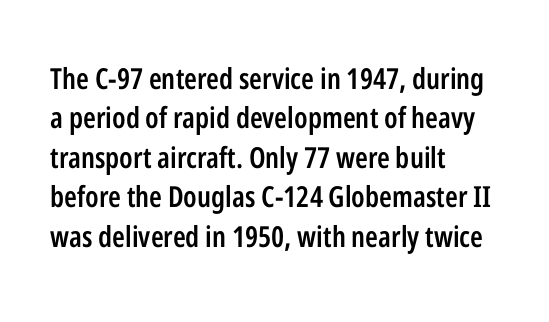
Q: Is the text bold? A: Semi-bold.
Q: Is the text italic (slanted)? A: No, it is upright.
Q: Is the typeface a serif or a sans-serif typeface? A: Sans-serif.
Q: Is the text underlined? A: No.
Q: How is the paragraph aligned? A: Left-aligned.
Q: Is the spacing between letters normal or unusually wide? A: Normal.
Q: Is the spacing between lines tight, normal or loose? A: Normal.
Q: Width (condensed, normal, or wide)? A: Condensed.
Q: Stroke contrast? A: Low.
Q: x-height? A: Medium.
Q: Monospaced? A: No.
